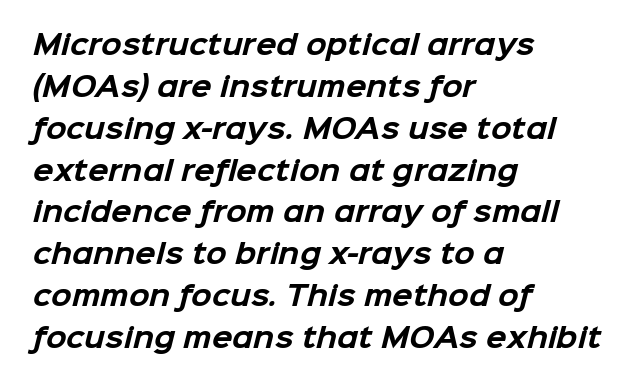
The image shows 27 px bold type; set left-aligned, normal line spacing (1.55x), normal letter spacing, not underlined.
